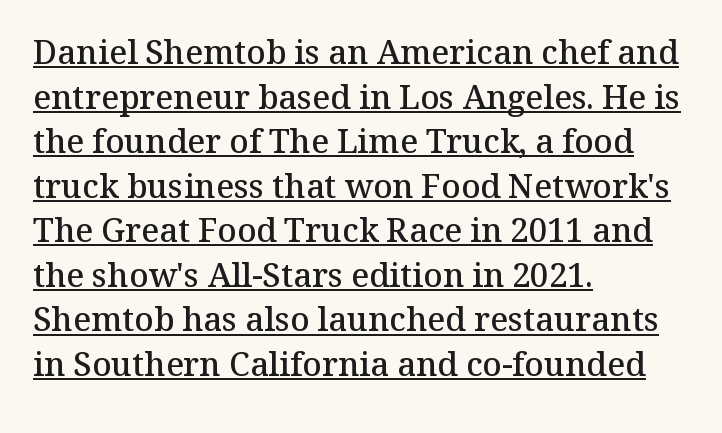
The image shows 33 px semibold serif type, upright; set left-aligned, normal line spacing (1.35x), normal letter spacing, underlined; medium stroke contrast and a medium x-height.
